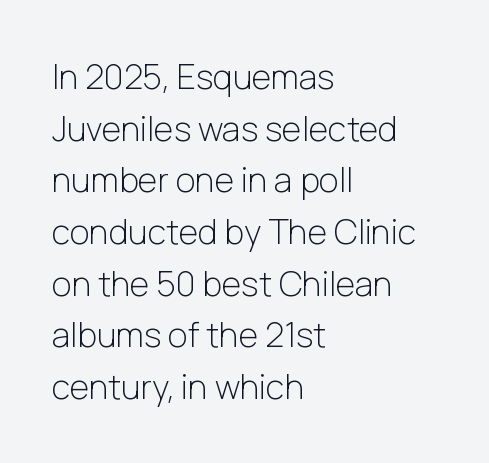
The image shows 34 px light sans-serif type, upright; set left-aligned, normal line spacing (1.52x), normal letter spacing, not underlined; low stroke contrast and a medium x-height.
